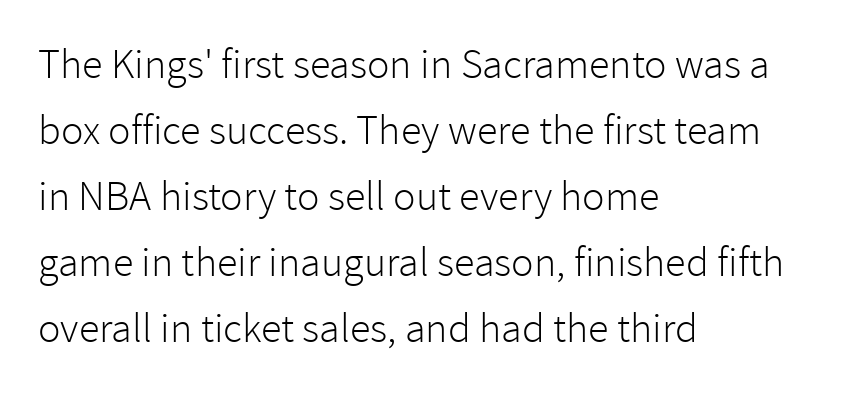
The image shows 42 px light sans-serif type, upright; set left-aligned, normal line spacing (1.57x), normal letter spacing, not underlined; low stroke contrast and a medium x-height.
